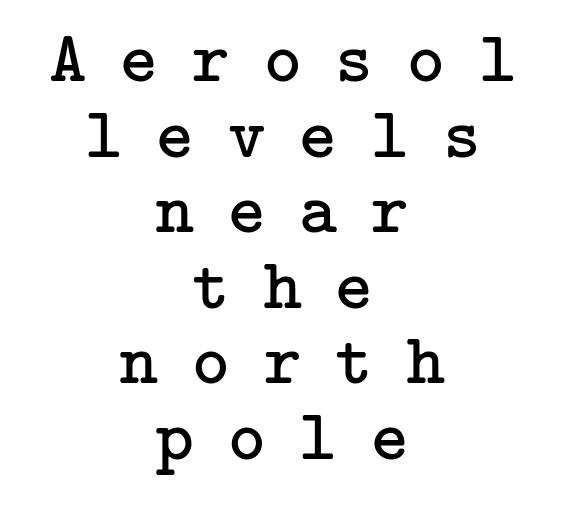
The image shows 72 px regular-weight serif type, upright; set centered, tight line spacing (1.05x), unusually wide letter spacing (+0.47 em), not underlined; low stroke contrast and a medium x-height.
